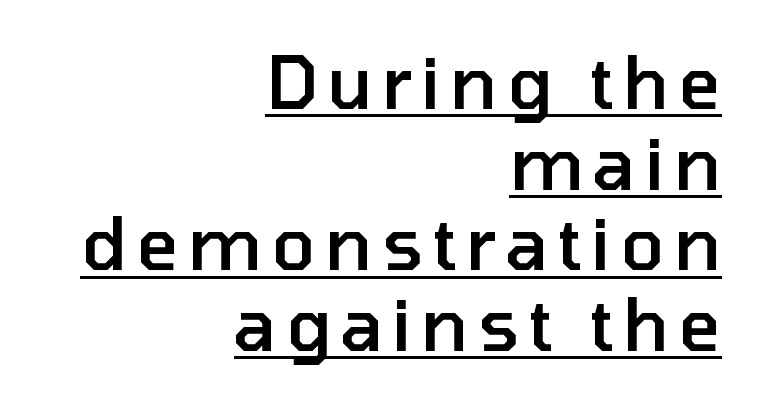
Q: Is the text bold? A: Semi-bold.
Q: Is the text italic (slanted)? A: No, it is upright.
Q: Is the typeface a serif or a sans-serif typeface? A: Sans-serif.
Q: Is the text underlined? A: Yes.
Q: How is the paragraph aligned? A: Right-aligned.
Q: Is the spacing between lines tight, normal or loose? A: Tight.
Q: Width (condensed, normal, or wide)? A: Normal.
Q: Stroke contrast? A: Low.
Q: x-height? A: Medium.
Q: Monospaced? A: No.
